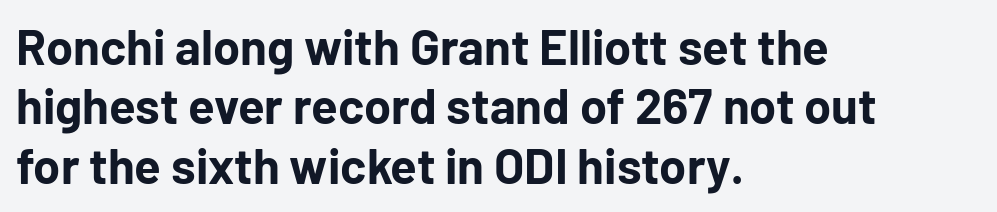
The image shows 49 px bold sans-serif type, upright; set left-aligned, line spacing 1.21x, normal letter spacing, not underlined; low stroke contrast and a medium x-height.
